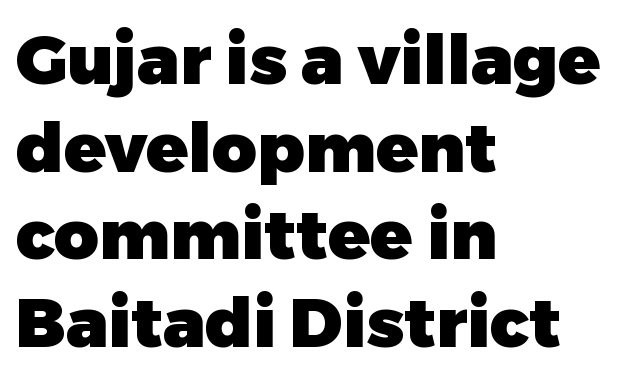
Each letter keeps its own natural width here, so spacing adapts to shape. Letter spacing: default. The block of text has a typical density, with ordinary space between rows. Line starts are locked; line ends wander. The font's upright variant was chosen for this text. Descenders hang freely into open space.
